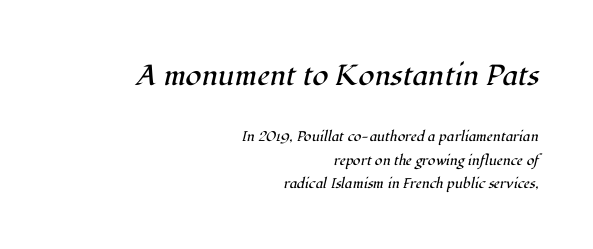
Look at the tracking — it's just the regular setting, nothing added. These lines are rendered in a variable-pitch font. Line endings align vertically; line beginnings do not. Rendered with sloped, italic letterforms. Caption: upper text group enlarged, lower text group reduced. Stroke thickness stays within the range of a standard reading face or lighter.
